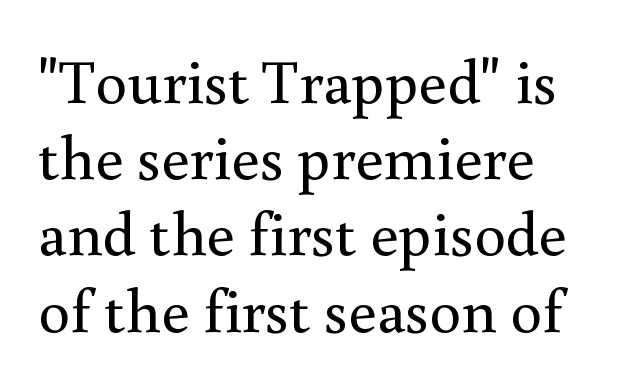
The image shows 63 px regular-weight serif type, upright; set left-aligned, line spacing 1.21x, normal letter spacing, not underlined; medium stroke contrast and a small x-height.
